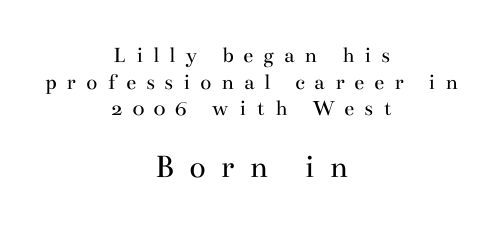
{"serif": "yes", "italic": "no", "bold": "no", "weight": "regular", "width": "wide", "stroke_contrast": "medium", "x_height": "small", "monospaced": "no", "underline": "no", "align": "center", "line_spacing_ratio": 1.16, "letter_spacing": "wide", "letter_spacing_em": 0.43, "larger_block": "second", "size_ratio": 1.48, "glyph_px": 34}
